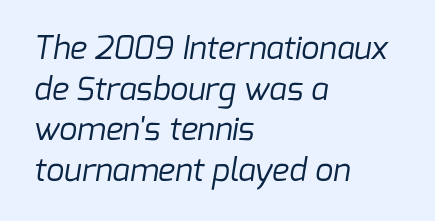
The image shows 32 px regular-weight sans-serif type; set left-aligned, normal line spacing (1.27x), normal letter spacing, not underlined; low stroke contrast and a medium x-height.
